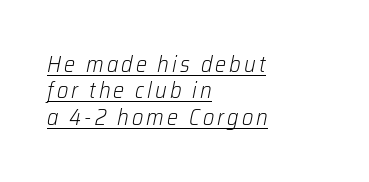
The passage shown is underscored from start to finish. Designer's note — italics engaged. Does the copy run flush right? No — it runs flush left. Caption: face not bold, strokes unweighted.
